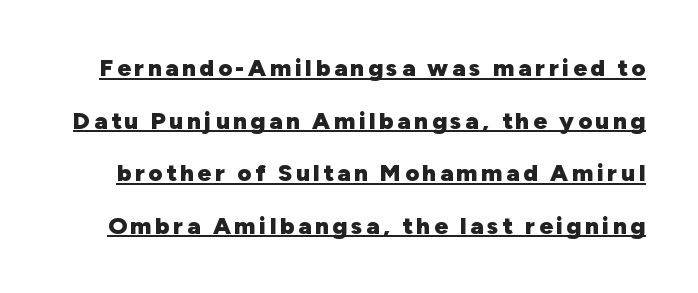
{"italic": "no", "bold": "yes", "underline": "yes", "line_spacing": "loose", "line_spacing_ratio": 2.19, "glyph_px": 24}
